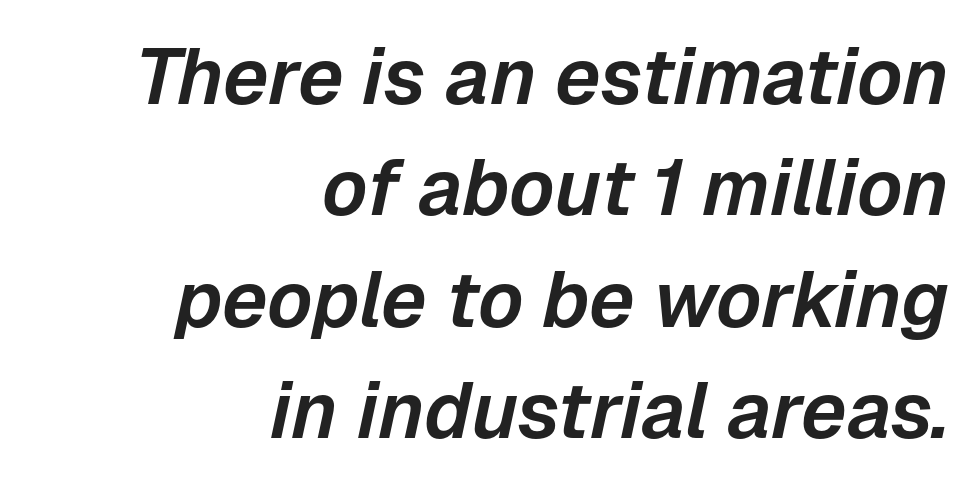
{"italic": "yes", "lean": "right", "slant_degrees": 12, "width": "normal", "stroke_contrast": "low", "x_height": "medium", "monospaced": "no", "underline": "no", "align": "right", "line_spacing": "normal", "line_spacing_ratio": 1.41, "letter_spacing": "normal", "letter_spacing_em": 0.0, "glyph_px": 79}
